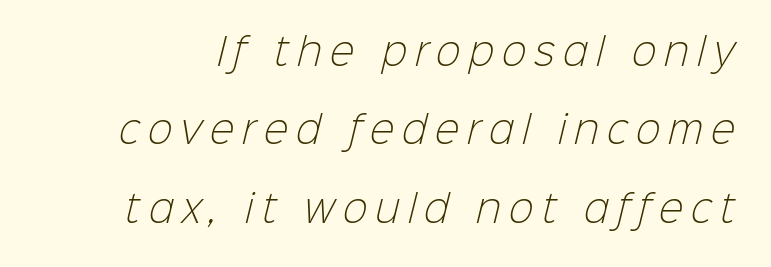
{"serif": "no", "bold": "no", "weight": "light", "width": "normal", "stroke_contrast": "low", "x_height": "medium", "monospaced": "no", "underline": "no", "line_spacing": "loose", "line_spacing_ratio": 2.12, "letter_spacing": "wide", "letter_spacing_em": 0.22, "glyph_px": 37}
